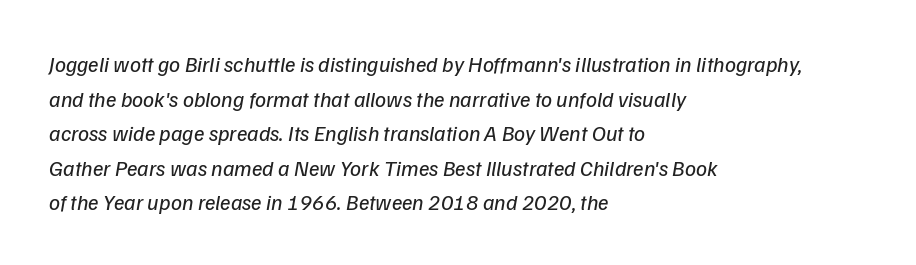
A bare baseline throughout the passage. Caption: standard tracking, unaltered. The specimen reads as italic at a glance. The leading is moderate, giving the passage an even texture. The passage shown is not bold in any degree.
